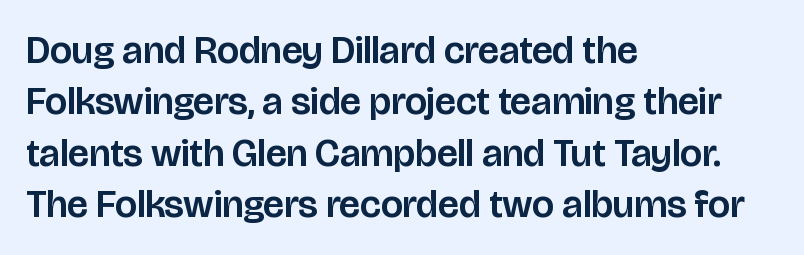
{"serif": "no", "italic": "no", "width": "normal", "stroke_contrast": "low", "x_height": "large", "monospaced": "no", "underline": "no", "align": "left", "line_spacing": "normal", "line_spacing_ratio": 1.32, "letter_spacing": "normal", "letter_spacing_em": 0.0, "glyph_px": 39}
